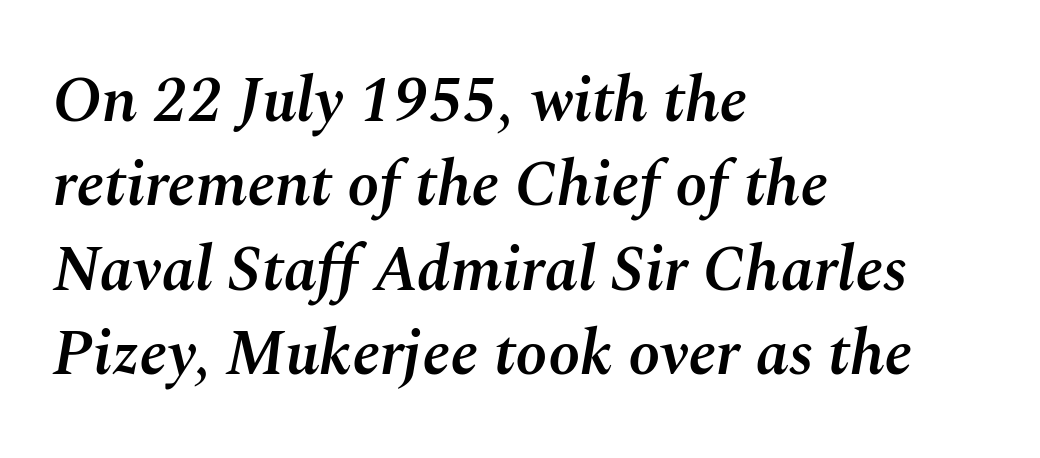
Q: Is the text bold? A: Semi-bold.
Q: Is the text italic (slanted)? A: Yes, it leans right by about 10 degrees.
Q: Is the text underlined? A: No.
Q: How is the paragraph aligned? A: Left-aligned.
Q: Is the spacing between letters normal or unusually wide? A: Normal.
Q: Is the spacing between lines tight, normal or loose? A: Normal.
Q: Width (condensed, normal, or wide)? A: Normal.
Q: Stroke contrast? A: Medium.
Q: x-height? A: Medium.
Q: Monospaced? A: No.
